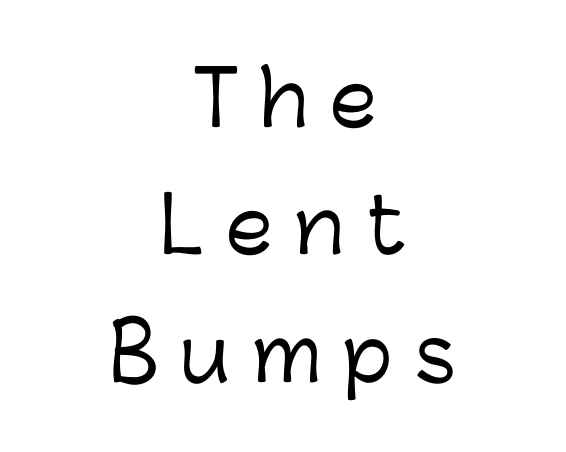
The image shows 75 px sans-serif type, upright; set centered, normal line spacing (1.7x), unusually wide letter spacing (+0.29 em), not underlined; low stroke contrast and a medium x-height.
